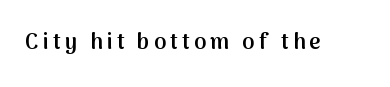
The image shows 22 px text type, upright; set not underlined.
